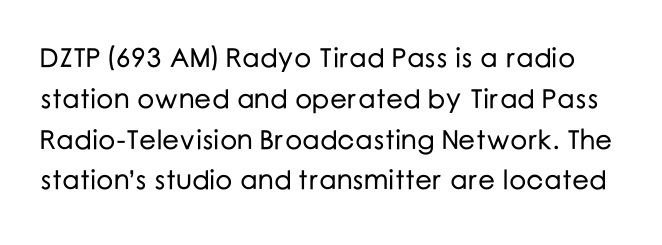
The image shows 27 px text type, upright; set normal line spacing (1.51x), normal letter spacing, not underlined.
